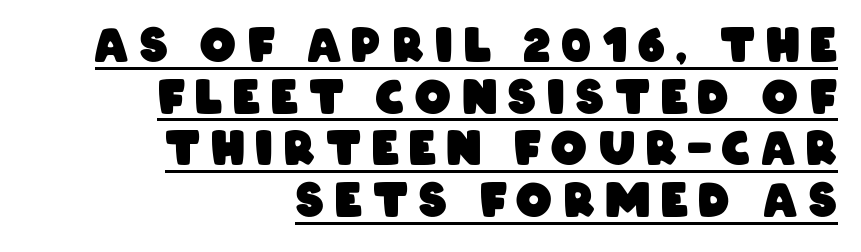
A baseline rule has been typeset under these characters. The typesetter chose a ragged-left arrangement here. Check where the strokes stop: nothing finishes them off — pure sans. Tightly led — the rows are bunched. Each glyph is drawn with heavy, bold strokes.
